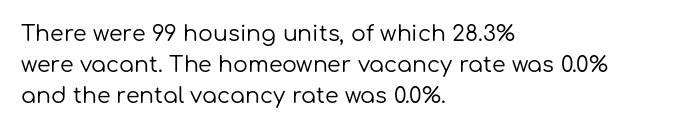
The image shows 22 px text type, upright; set left-aligned, normal line spacing (1.42x), normal letter spacing, not underlined.
